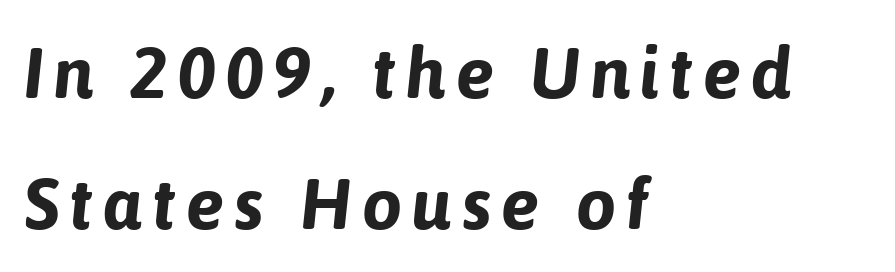
The face used here has a pronounced slope to its letters. Each row of text sits above clean, open space. Students, this is bold: see how much ink each stroke carries. Looks like regular typesetting: each glyph gets only the width it needs. The rag falls on the right side of this text block.
